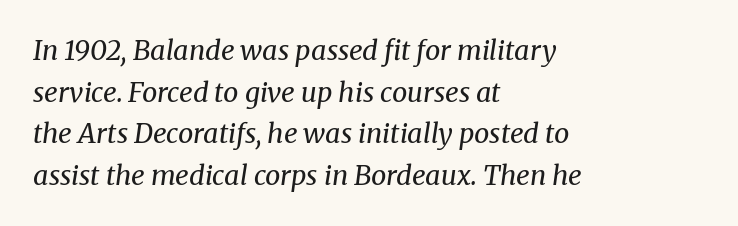
{"italic": "yes", "lean": "right", "slant_degrees": 8, "bold": "no", "underline": "no", "align": "left", "line_spacing": "normal", "line_spacing_ratio": 1.54, "letter_spacing": "normal", "letter_spacing_em": 0.0, "glyph_px": 27}
